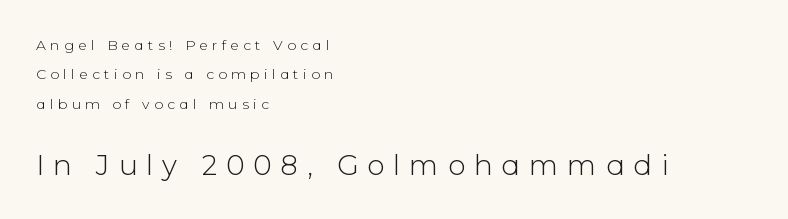
The image shows 28 px light sans-serif type, upright; set left-aligned, loose line spacing (2.1x), unusually wide letter spacing (+0.31 em), not underlined; the second (bottom) block is 2.0x larger; low stroke contrast and a medium x-height.
